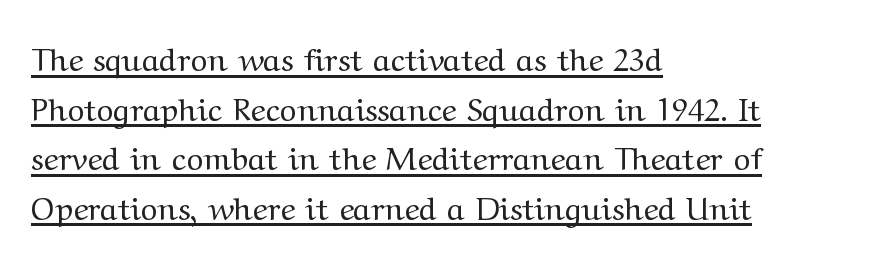
Q: Is the text bold? A: No.
Q: Is the text italic (slanted)? A: No, it is upright.
Q: Is the typeface a serif or a sans-serif typeface? A: Serif.
Q: Is the text underlined? A: Yes.
Q: How is the paragraph aligned? A: Left-aligned.
Q: Is the spacing between letters normal or unusually wide? A: Normal.
Q: Is the spacing between lines tight, normal or loose? A: Normal.
Q: Width (condensed, normal, or wide)? A: Wide.
Q: Stroke contrast? A: Medium.
Q: x-height? A: Medium.
Q: Monospaced? A: No.
